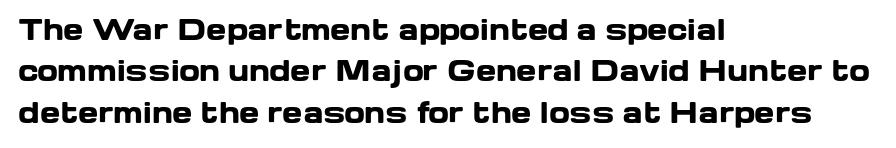
{"italic": "no", "bold": "yes", "underline": "no", "align": "left", "line_spacing": "normal", "line_spacing_ratio": 1.53, "letter_spacing": "normal", "letter_spacing_em": 0.0, "glyph_px": 27}
